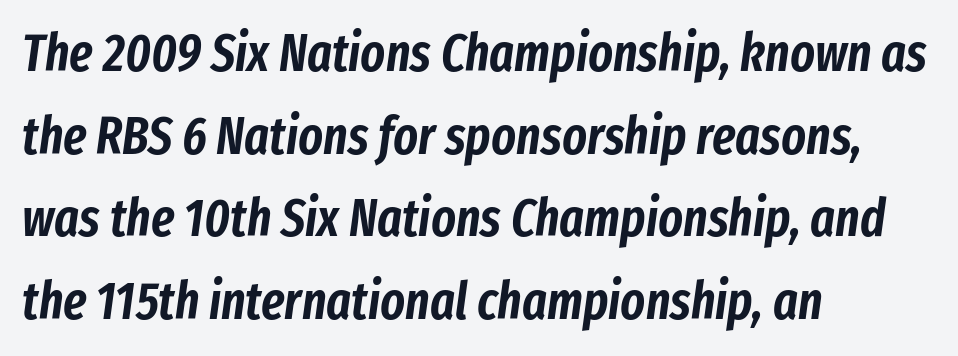
{"italic": "yes", "lean": "right", "slant_degrees": 8, "width": "condensed", "stroke_contrast": "low", "x_height": "medium", "monospaced": "no", "underline": "no", "align": "left", "line_spacing": "normal", "line_spacing_ratio": 1.59, "letter_spacing": "normal", "letter_spacing_em": 0.0, "glyph_px": 52}
